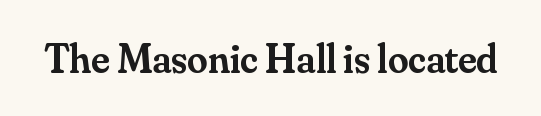
{"serif": "yes", "italic": "no", "bold": "semi", "weight": "semibold", "width": "normal", "stroke_contrast": "medium", "x_height": "small", "monospaced": "no", "underline": "no", "letter_spacing": "normal", "letter_spacing_em": 0.0, "glyph_px": 41}
